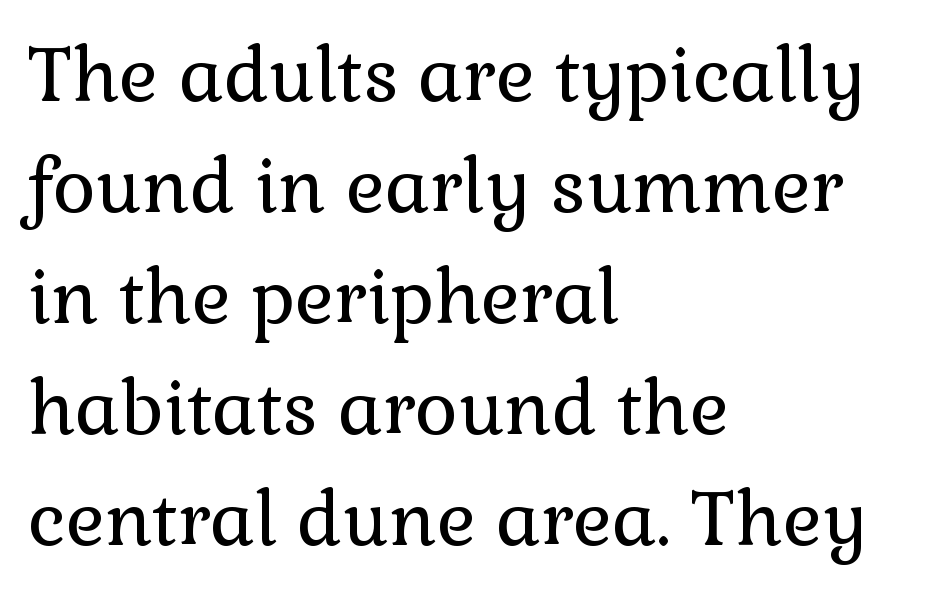
Note the varied advance widths — an 'i' is clearly narrower than an 'm'. Has an underline been added? It has not. Vertical spacing — default. The letters stand upright; this is a roman face.
